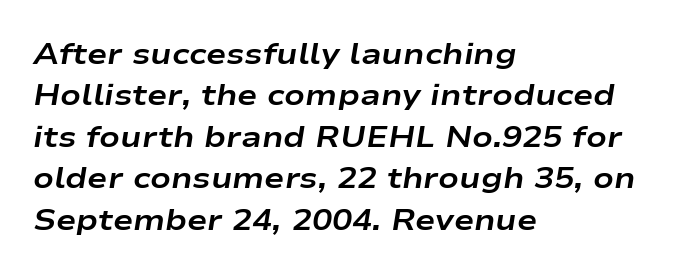
{"italic": "yes", "lean": "right", "slant_degrees": 9, "bold": "yes", "weight": "bold", "width": "wide", "stroke_contrast": "low", "x_height": "medium", "monospaced": "no", "underline": "no", "align": "left", "line_spacing": "normal", "line_spacing_ratio": 1.38, "letter_spacing": "normal", "letter_spacing_em": 0.0, "glyph_px": 30}
